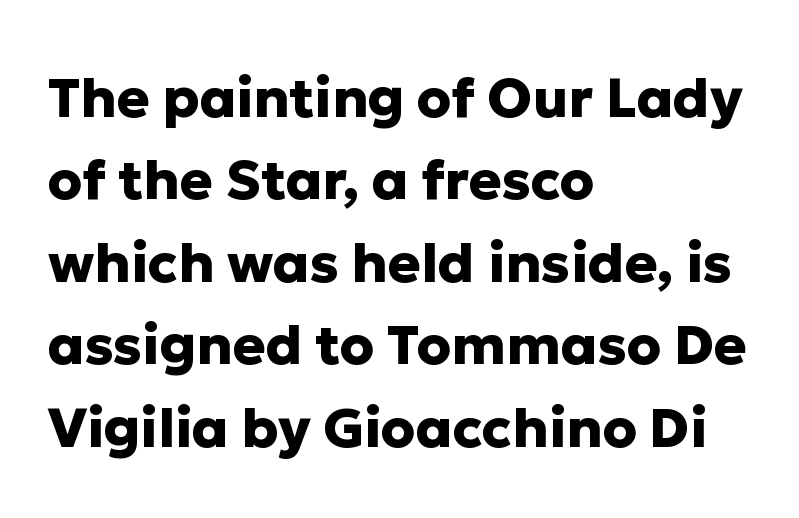
Only glyphs here, with clear space below each row. Casual observation: everything's shoved over to the left. These lines are rendered in a variable-pitch font. Normally led — the rows are evenly, conventionally spaced. The passage shown is typeset with a sans-serif family. These words are printed bold, with thick strokes throughout.
